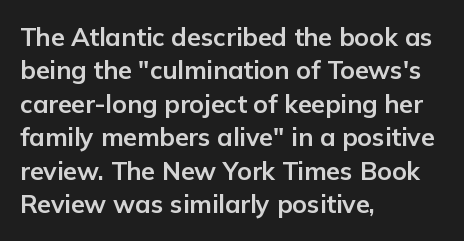
Notice how the passage keeps a crisp vertical edge on the left only. Ordinary non-slanted type is in use. This sample uses plain, unmodified letter spacing. Strong, thick strokes mark this as bold type. Normally led — the rows are evenly, conventionally spaced.
